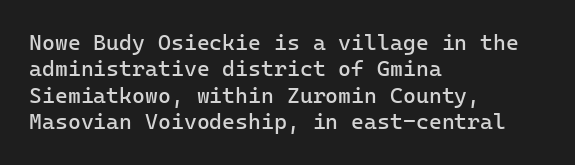
Q: Is the text bold? A: No.
Q: Is the text italic (slanted)? A: No, it is upright.
Q: Is the text underlined? A: No.
Q: How is the paragraph aligned? A: Left-aligned.
Q: Is the spacing between letters normal or unusually wide? A: Normal.
